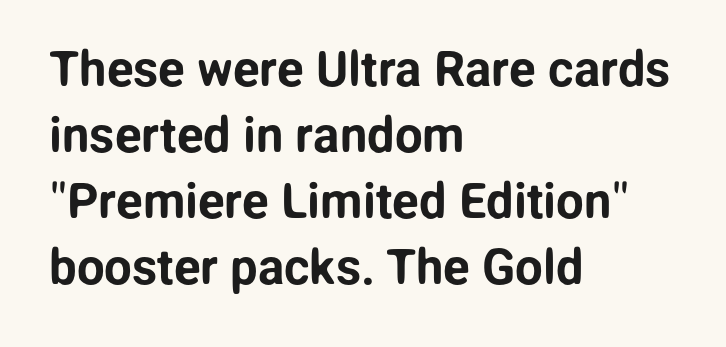
Each row of text sits above clean, open space. The lettering stays uniformly vertical, giving the passage a roman look. You could not count columns in this text — the font is proportionally spaced. Compared with typical body copy, the letter spacing here is the same. Interline gaps are of average width in this sample.
